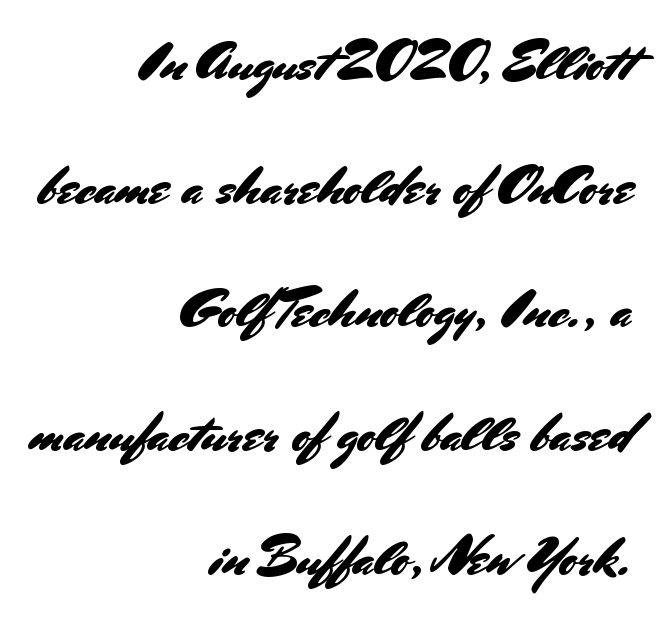
The image shows 54 px sans-serif type; set right-aligned, loose line spacing (2.29x), normal letter spacing, not underlined; medium stroke contrast and a small x-height.
